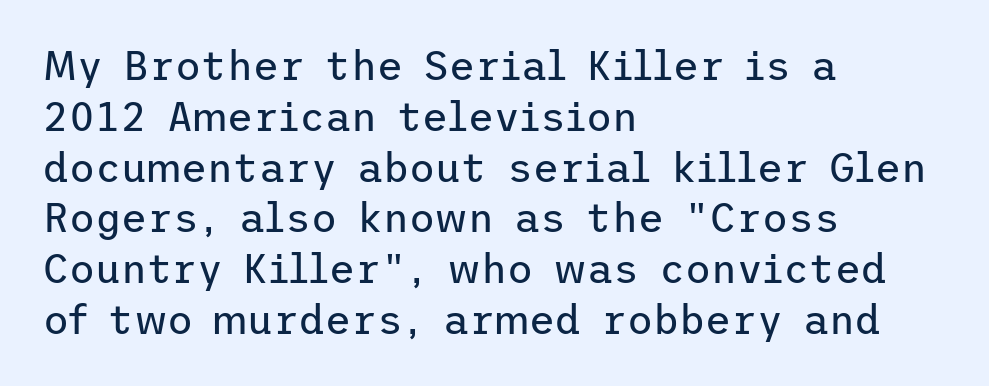
The image shows 40 px regular-weight sans-serif type, upright; set left-aligned, normal line spacing (1.27x), normal letter spacing, not underlined; low stroke contrast and a medium x-height.
